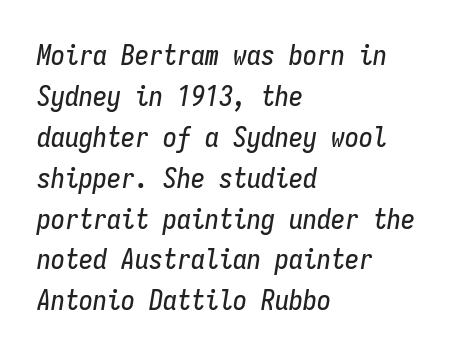
The image shows 28 px condensed type, italic (leaning right), monospaced; set left-aligned, normal line spacing (1.46x), normal letter spacing, not underlined; low stroke contrast and a medium x-height.
